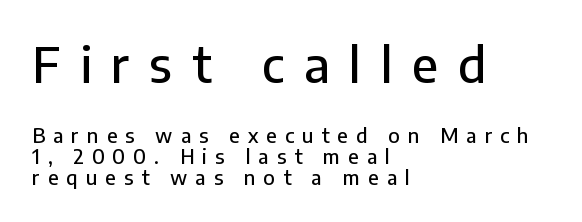
Q: Is the text italic (slanted)? A: No, it is upright.
Q: Is the typeface a serif or a sans-serif typeface? A: Sans-serif.
Q: Is the text underlined? A: No.
Q: How is the paragraph aligned? A: Left-aligned.
Q: Is the spacing between letters normal or unusually wide? A: Unusually wide.
Q: Is the spacing between lines tight, normal or loose? A: Tight.
Q: Which block of text is set in a larger size, the first (top) or the second (bottom)? A: The first (top) one.
Q: Width (condensed, normal, or wide)? A: Normal.
Q: Stroke contrast? A: Low.
Q: x-height? A: Medium.
Q: Monospaced? A: No.
